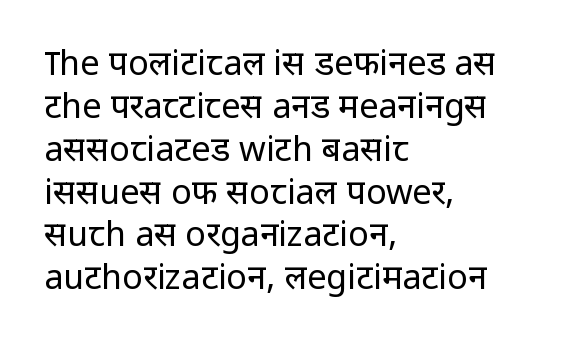
{"serif": "no", "italic": "no", "bold": "no", "weight": "regular", "width": "normal", "stroke_contrast": "low", "x_height": "medium", "monospaced": "no", "underline": "no", "align": "left", "line_spacing": "normal", "line_spacing_ratio": 1.26, "letter_spacing": "normal", "letter_spacing_em": 0.0, "glyph_px": 34}
